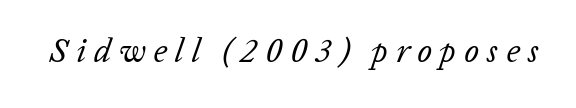
Vertical stems look standard width or narrower in stroke. You can tell it's italic because the verticals aren't actually vertical. What stands out about the letter spacing? Its width — letters are far apart. Character widths vary here, with narrow letters taking less room than wide ones. Type without underlining.
